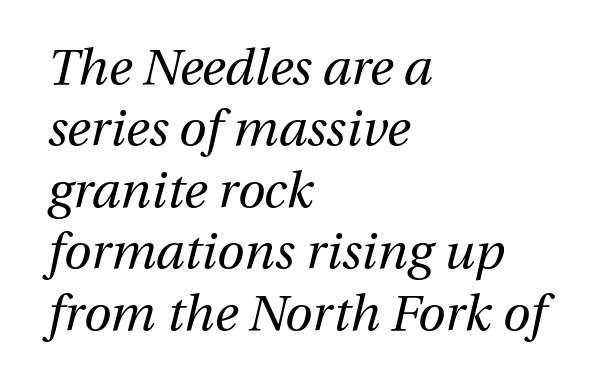
Check the space under the baseline: it is left empty. Each letter keeps its own natural width here, so spacing adapts to shape. A classic flush-left, rag-right setting is used for this passage. Ink coverage per letter is moderate at most.
